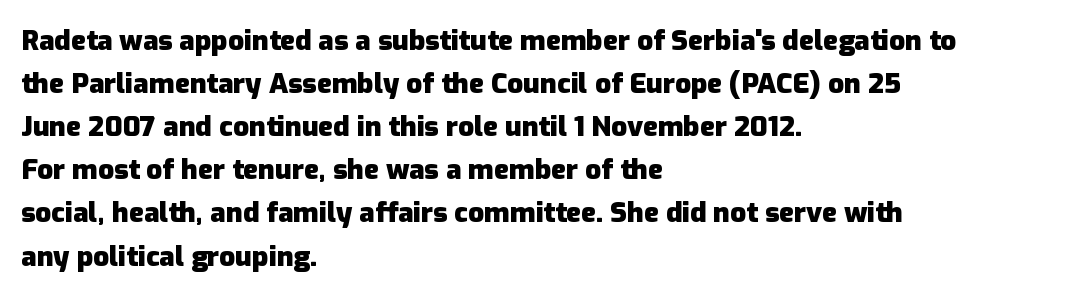
{"serif": "no", "italic": "no", "bold": "yes", "weight": "heavy", "width": "normal", "stroke_contrast": "low", "x_height": "medium", "monospaced": "no", "underline": "no", "align": "left", "line_spacing": "normal", "line_spacing_ratio": 1.54, "letter_spacing": "normal", "letter_spacing_em": 0.0, "glyph_px": 28}
